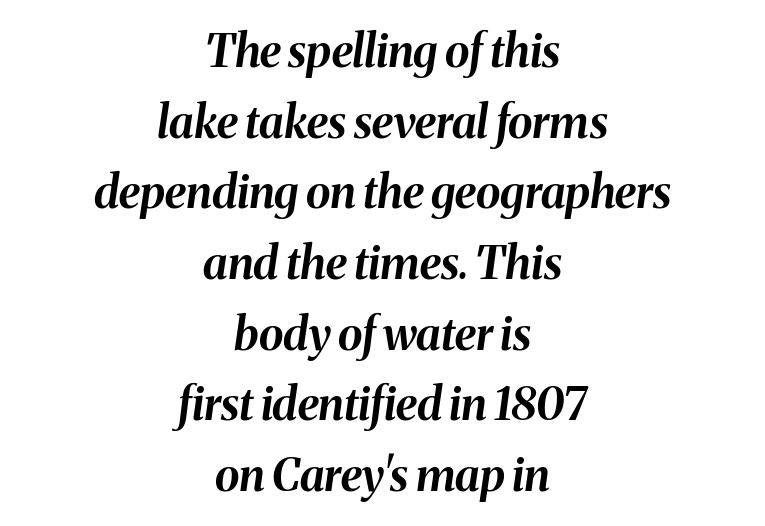
Q: Is the text bold? A: Yes.
Q: Is the text italic (slanted)? A: Yes, it leans right by about 8 degrees.
Q: Is the text underlined? A: No.
Q: How is the paragraph aligned? A: Centered.
Q: Is the spacing between letters normal or unusually wide? A: Normal.
Q: Is the spacing between lines tight, normal or loose? A: Normal.
Q: Width (condensed, normal, or wide)? A: Normal.
Q: Stroke contrast? A: Medium.
Q: x-height? A: Medium.
Q: Monospaced? A: No.
